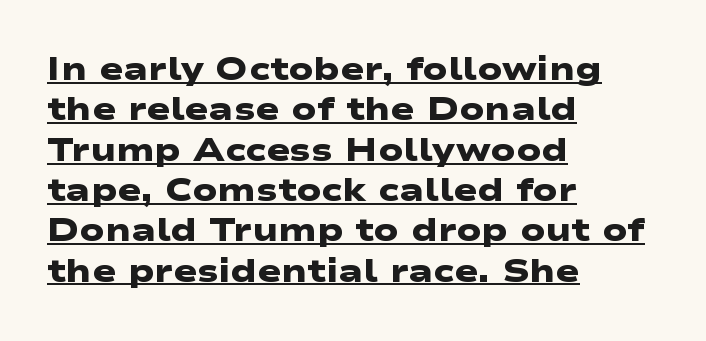
Leftover space on each line is placed entirely after the last word. Students, observe: this is what conventionally led text looks like. Do the characters align in a grid? No, the font is proportional. Does a line run under the words? Yes, clearly. What kind of face is this? One without serifs — a sans. You'd pick this weight for a headline — it's a proper bold.
